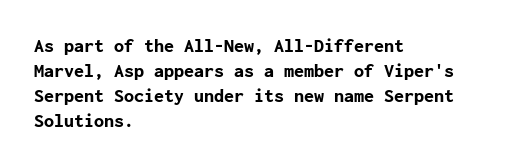
The image shows 20 px bold type, upright; set left-aligned, normal line spacing (1.25x), normal letter spacing, not underlined.
